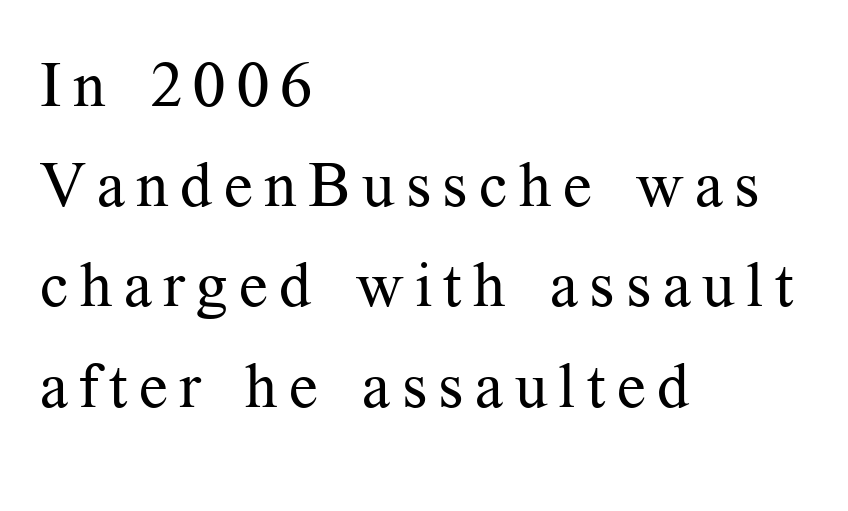
The image shows 63 px regular-weight serif type, upright; set left-aligned, normal line spacing (1.59x), not underlined; medium stroke contrast and a medium x-height.
